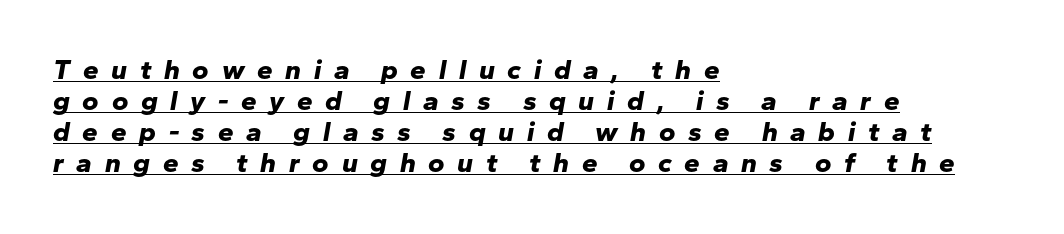
Substantial extra tracking has been applied to these lines. Every row of glyphs begins at an identical x-position on the left. The vertical gap from one line to the next is small. The passage shown leans; its letterforms are oblique. Varying glyph widths throughout — classic text-font behaviour. A typographer would call this underscored text.
